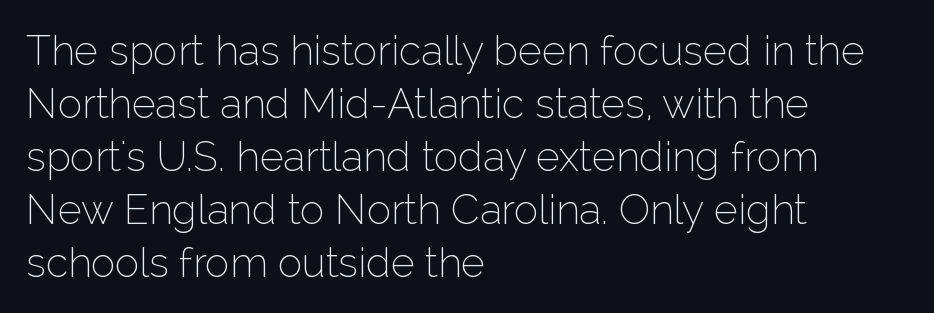
Q: Is the text bold? A: No.
Q: Is the text italic (slanted)? A: No, it is upright.
Q: Is the typeface a serif or a sans-serif typeface? A: Sans-serif.
Q: Is the text underlined? A: No.
Q: How is the paragraph aligned? A: Left-aligned.
Q: Is the spacing between letters normal or unusually wide? A: Normal.
Q: Is the spacing between lines tight, normal or loose? A: Normal.
Q: Width (condensed, normal, or wide)? A: Normal.
Q: Stroke contrast? A: Low.
Q: x-height? A: Medium.
Q: Monospaced? A: No.
